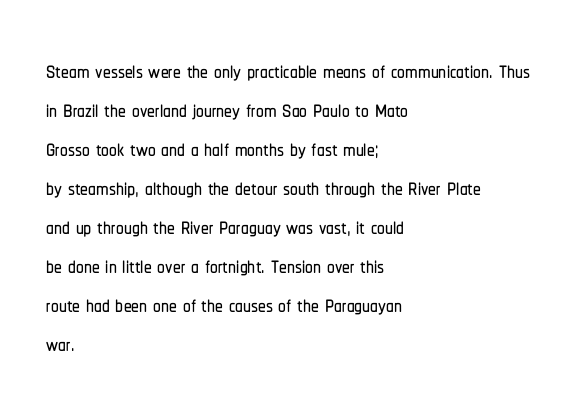
The image shows 31 px condensed sans-serif type, upright; set left-aligned, normal line spacing (1.26x), normal letter spacing, not underlined; low stroke contrast and a medium x-height.
